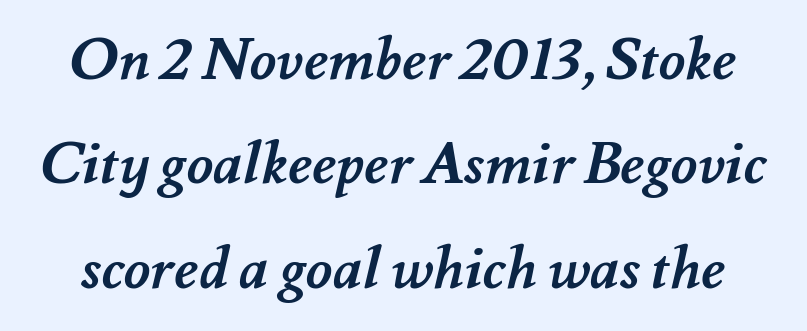
The rendering uses natural spacing where letterforms have individual widths. Students, this is bold: see how much ink each stroke carries. Descender tails drop into unmarked territory. Honestly, the letter spacing is just normal — you wouldn't notice it.
